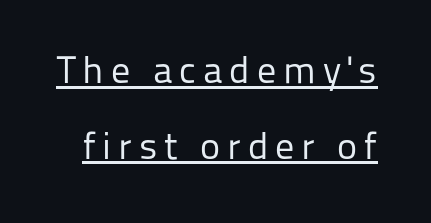
{"serif": "no", "italic": "no", "bold": "no", "weight": "regular", "width": "normal", "stroke_contrast": "low", "x_height": "medium", "monospaced": "no", "underline": "yes", "line_spacing": "loose", "line_spacing_ratio": 1.99, "glyph_px": 38}
